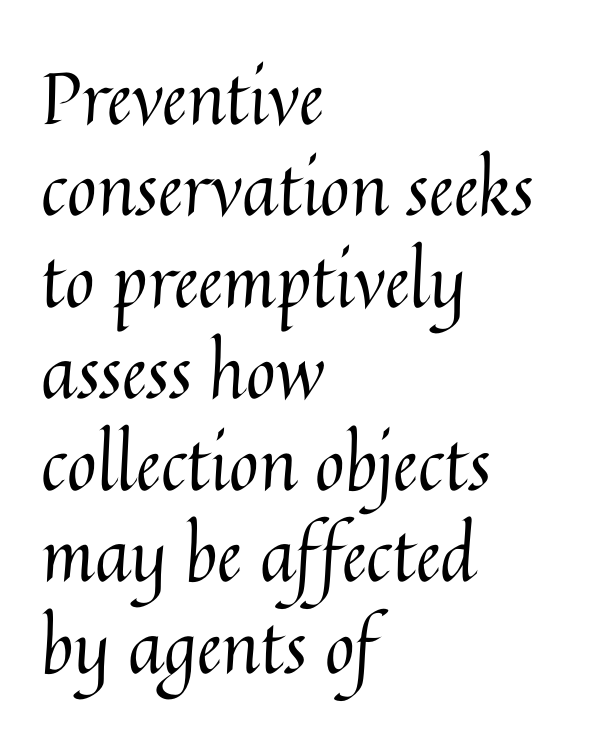
{"bold": "no", "weight": "regular", "width": "normal", "stroke_contrast": "medium", "x_height": "medium", "monospaced": "no", "underline": "no", "align": "left", "line_spacing": "normal", "line_spacing_ratio": 1.27, "letter_spacing": "normal", "letter_spacing_em": 0.0, "glyph_px": 72}
